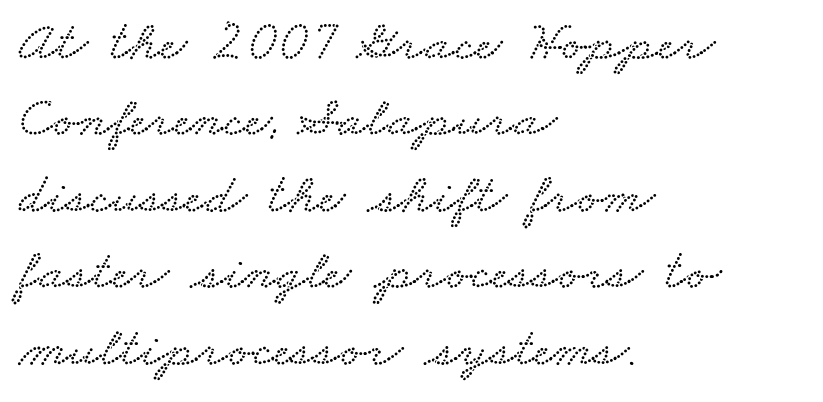
{"width": "wide", "stroke_contrast": "low", "x_height": "small", "monospaced": "no", "underline": "no", "align": "left", "line_spacing": "normal", "line_spacing_ratio": 1.34, "letter_spacing": "normal", "letter_spacing_em": 0.0, "glyph_px": 57}
